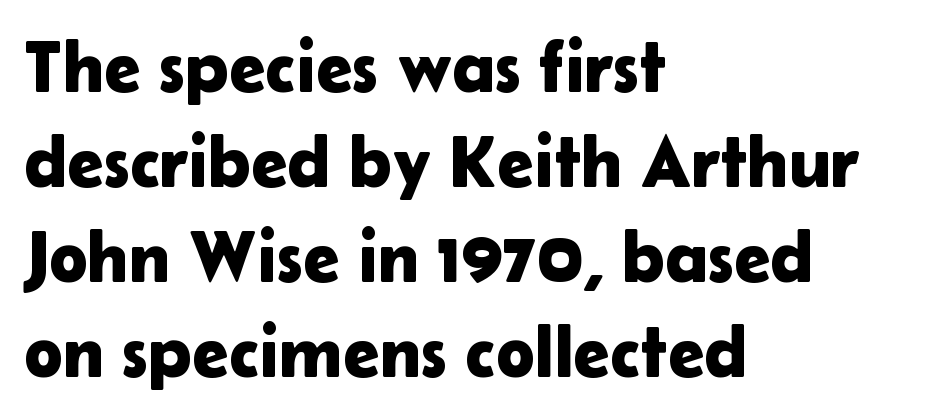
{"serif": "no", "italic": "no", "width": "normal", "stroke_contrast": "low", "x_height": "medium", "monospaced": "no", "underline": "no", "align": "left", "line_spacing": "normal", "line_spacing_ratio": 1.3, "letter_spacing": "normal", "letter_spacing_em": 0.0, "glyph_px": 73}
